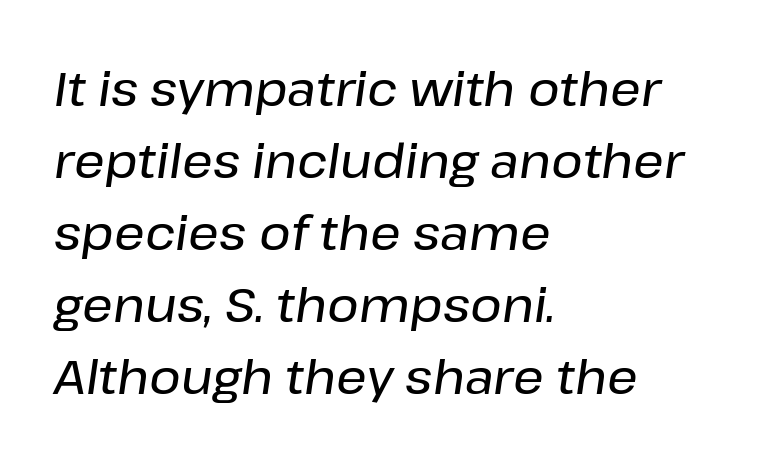
The image shows 48 px text type, italic (leaning right); set left-aligned, normal line spacing (1.5x), normal letter spacing, not underlined; low stroke contrast and a medium x-height.
